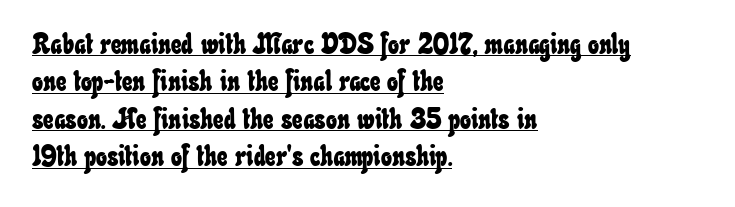
Q: Is the text underlined? A: Yes.
Q: How is the paragraph aligned? A: Left-aligned.
Q: Is the spacing between letters normal or unusually wide? A: Normal.
Q: Is the spacing between lines tight, normal or loose? A: Normal.
Q: Width (condensed, normal, or wide)? A: Condensed.
Q: Stroke contrast? A: Low.
Q: x-height? A: Small.
Q: Monospaced? A: No.
